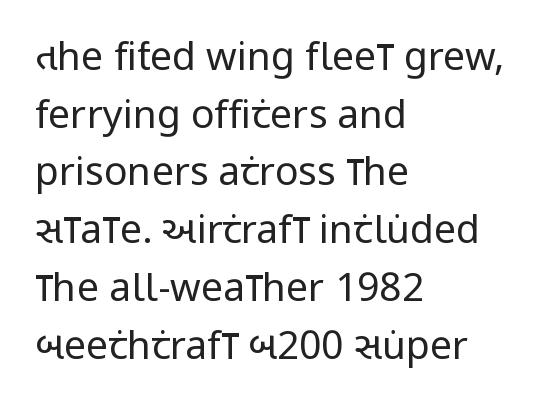
Q: Is the text bold? A: No.
Q: Is the text italic (slanted)? A: No, it is upright.
Q: Is the typeface a serif or a sans-serif typeface? A: Sans-serif.
Q: Is the text underlined? A: No.
Q: How is the paragraph aligned? A: Left-aligned.
Q: Is the spacing between letters normal or unusually wide? A: Normal.
Q: Is the spacing between lines tight, normal or loose? A: Normal.
Q: Width (condensed, normal, or wide)? A: Condensed.
Q: Stroke contrast? A: Low.
Q: x-height? A: Large.
Q: Monospaced? A: No.
